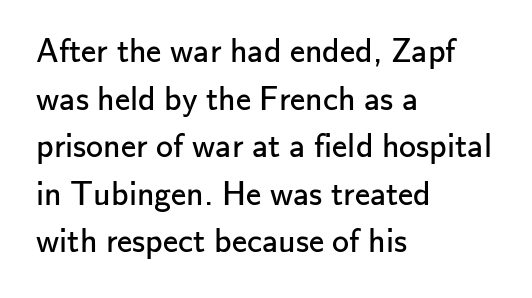
Observe the absence of serifs on each vertical stroke in this sample. Standard letterfit; no display-style spreading of the glyphs. This sample has the flowing, uneven cadence of proportional lettering. Caption: face not bold, strokes unweighted. The line-height multiplier appears to be the usual default. Short and long lines alike share a common starting point at left.
